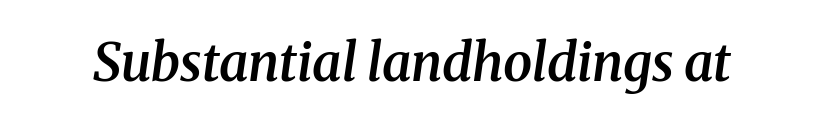
Q: Is the text bold? A: Semi-bold.
Q: Is the text italic (slanted)? A: Yes, it leans right by about 8 degrees.
Q: Is the typeface a serif or a sans-serif typeface? A: Serif.
Q: Is the text underlined? A: No.
Q: Is the spacing between letters normal or unusually wide? A: Normal.
Q: Width (condensed, normal, or wide)? A: Normal.
Q: Stroke contrast? A: Medium.
Q: x-height? A: Medium.
Q: Monospaced? A: No.
